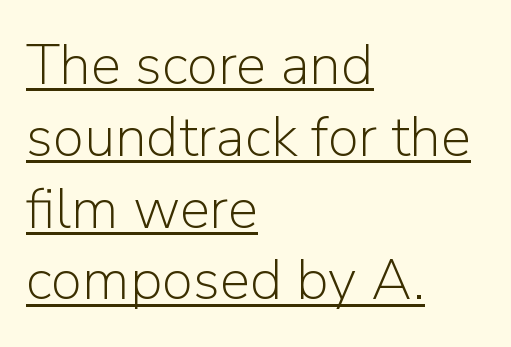
Q: Is the text bold? A: No.
Q: Is the text italic (slanted)? A: No, it is upright.
Q: Is the typeface a serif or a sans-serif typeface? A: Sans-serif.
Q: Is the text underlined? A: Yes.
Q: How is the paragraph aligned? A: Left-aligned.
Q: Is the spacing between letters normal or unusually wide? A: Normal.
Q: Is the spacing between lines tight, normal or loose? A: Normal.
Q: Width (condensed, normal, or wide)? A: Normal.
Q: Stroke contrast? A: Low.
Q: x-height? A: Medium.
Q: Monospaced? A: No.
